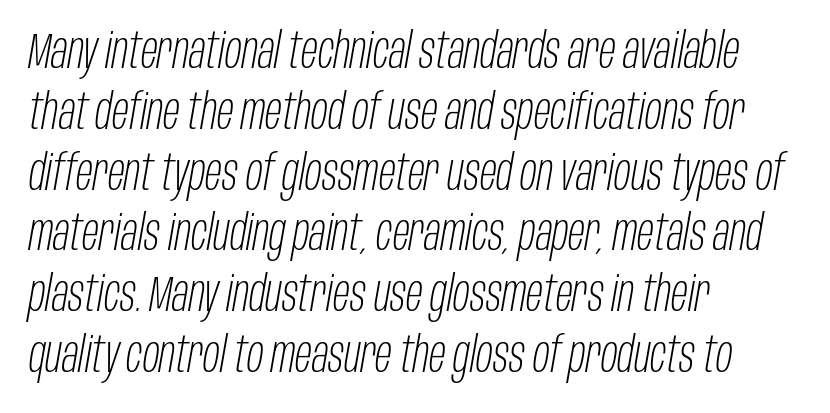
Stems here are at most as thick as an everyday book face. Slanted lettering throughout. This rendering leaves character spacing at its baseline value. You could not count columns in this text — the font is proportionally spaced. Nobody drew a line under any word here. The rag falls on the right side of this text block.
